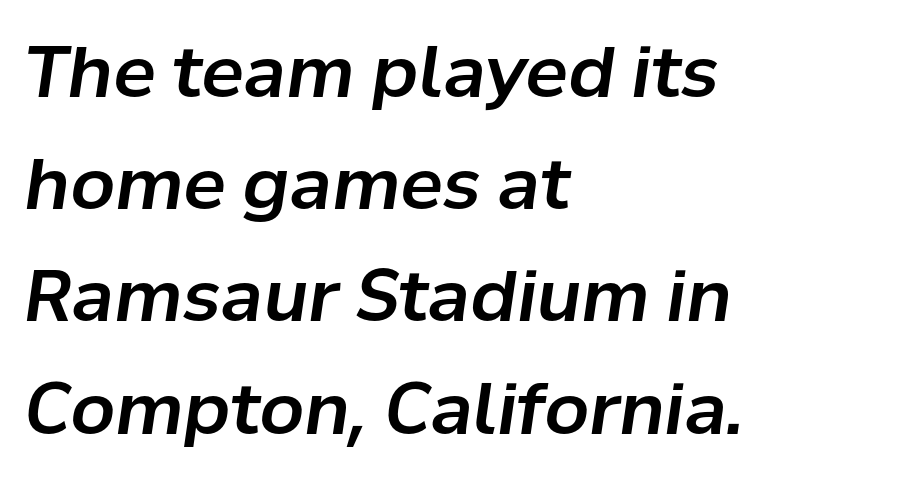
Q: Is the text italic (slanted)? A: Yes, it leans right by about 8 degrees.
Q: Is the text underlined? A: No.
Q: How is the paragraph aligned? A: Left-aligned.
Q: Is the spacing between letters normal or unusually wide? A: Normal.
Q: Is the spacing between lines tight, normal or loose? A: Normal.
Q: Width (condensed, normal, or wide)? A: Normal.
Q: Stroke contrast? A: Low.
Q: x-height? A: Medium.
Q: Monospaced? A: No.
